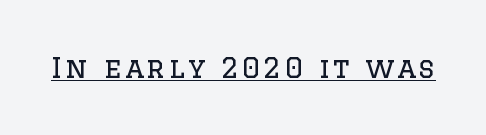
On a weight scale, this lands at 450 or below. The passage shown is typeset with a serif family. Students, observe the line beneath the letters — that is underlining. The letters stand upright; this is a roman face. Here the designer chose a conventional face with non-uniform glyph widths.
